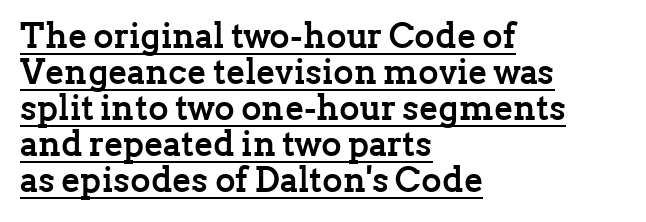
The image shows 35 px semibold serif type, upright; set left-aligned, tight line spacing (1.03x), normal letter spacing, underlined; low stroke contrast and a medium x-height.
